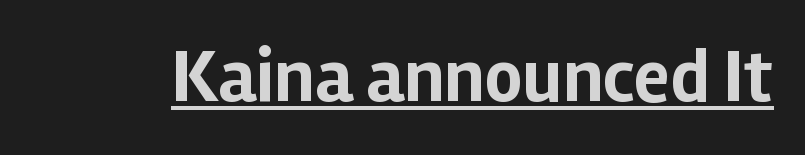
Q: Is the text bold? A: Yes.
Q: Is the text italic (slanted)? A: No, it is upright.
Q: Is the typeface a serif or a sans-serif typeface? A: Sans-serif.
Q: Is the text underlined? A: Yes.
Q: Is the spacing between letters normal or unusually wide? A: Normal.
Q: Width (condensed, normal, or wide)? A: Normal.
Q: Stroke contrast? A: Low.
Q: x-height? A: Medium.
Q: Monospaced? A: No.
